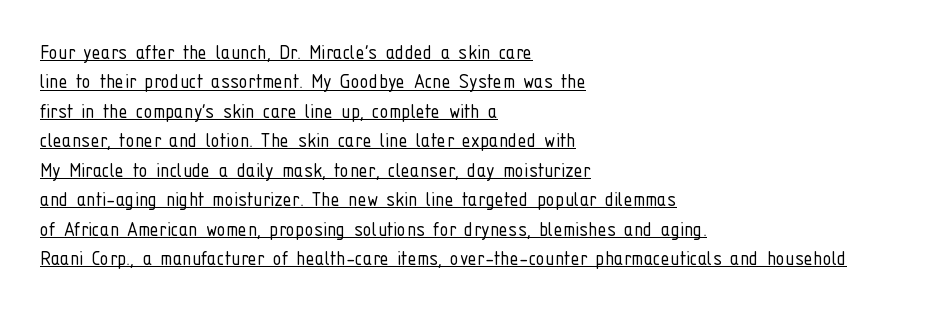
The image shows 23 px text type, upright; set left-aligned, normal line spacing (1.28x), normal letter spacing, underlined.
